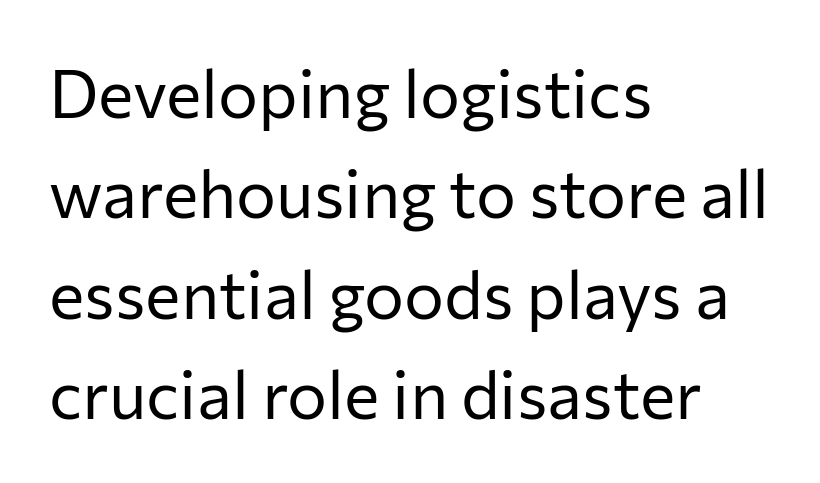
The image shows 67 px regular-weight sans-serif type, upright; set left-aligned, normal line spacing (1.5x), normal letter spacing, not underlined; low stroke contrast and a medium x-height.
